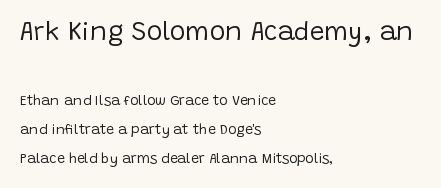
Q: Is the text bold? A: No.
Q: Is the text italic (slanted)? A: No, it is upright.
Q: Is the text underlined? A: No.
Q: How is the paragraph aligned? A: Left-aligned.
Q: Is the spacing between letters normal or unusually wide? A: Normal.
Q: Is the spacing between lines tight, normal or loose? A: Loose.
Q: Which block of text is set in a larger size, the first (top) or the second (bottom)? A: The first (top) one.
